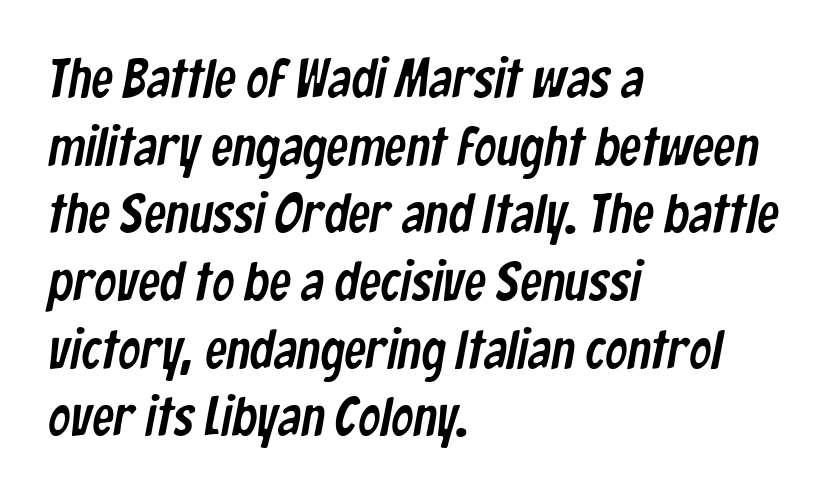
Q: Is the typeface a serif or a sans-serif typeface? A: Sans-serif.
Q: Is the text underlined? A: No.
Q: How is the paragraph aligned? A: Left-aligned.
Q: Is the spacing between letters normal or unusually wide? A: Normal.
Q: Width (condensed, normal, or wide)? A: Condensed.
Q: Stroke contrast? A: Low.
Q: x-height? A: Medium.
Q: Monospaced? A: No.
